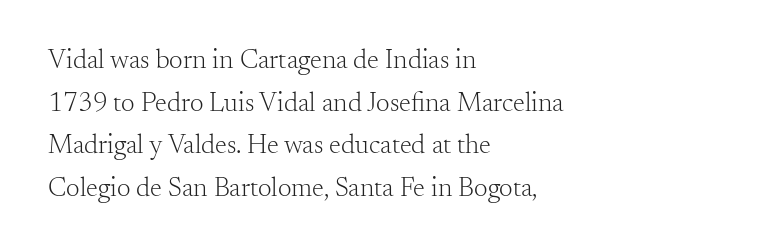
The image shows 27 px text type, upright; set left-aligned, normal line spacing (1.58x), normal letter spacing, not underlined.
